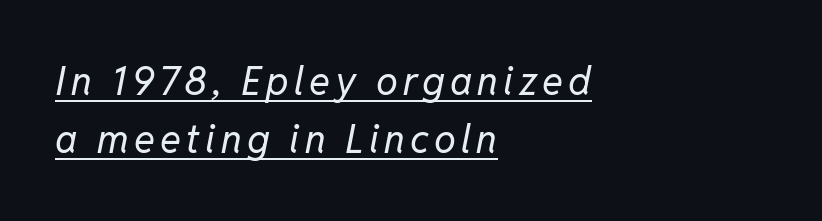
Q: Is the text bold? A: No.
Q: Is the text italic (slanted)? A: Yes, it leans right by about 11 degrees.
Q: Is the text underlined? A: Yes.
Q: How is the paragraph aligned? A: Left-aligned.
Q: Is the spacing between lines tight, normal or loose? A: Normal.
Q: Width (condensed, normal, or wide)? A: Normal.
Q: Stroke contrast? A: Low.
Q: x-height? A: Medium.
Q: Monospaced? A: No.
